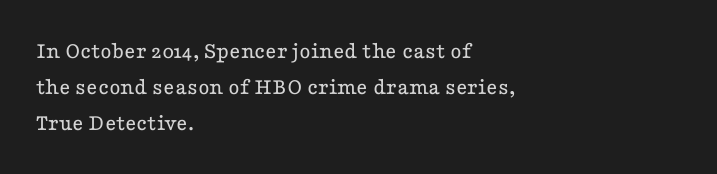
{"italic": "no", "bold": "no", "underline": "no", "align": "left", "line_spacing": "normal", "line_spacing_ratio": 1.49, "letter_spacing": "normal", "letter_spacing_em": 0.0, "glyph_px": 24}
